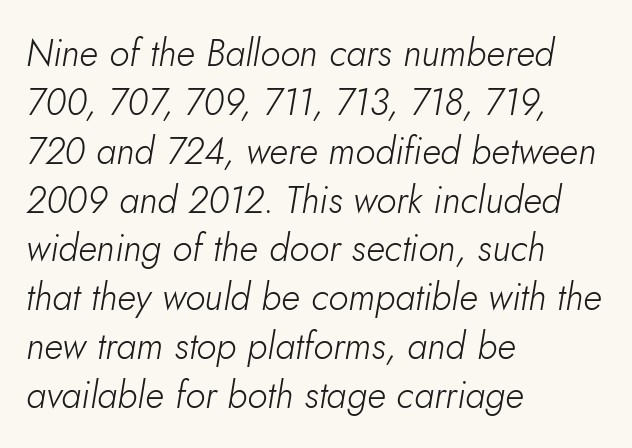
Anything drawn beneath the words? Only blank space. Stems here are at most as thick as an everyday book face. The designer left line spacing at the default. Think of a printed novel: that variable character pitch is what you see here. Notice how the passage keeps a crisp vertical edge on the left only. Inter-character spacing is left at the font's built-in metrics.
